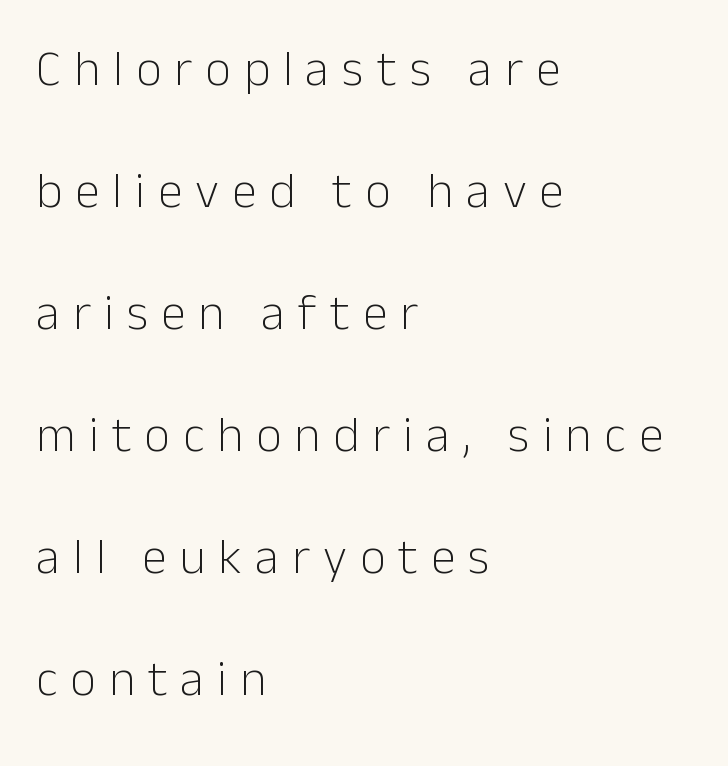
The image shows 50 px light sans-serif type, upright; set left-aligned, loose line spacing (2.44x), unusually wide letter spacing (+0.26 em), not underlined; low stroke contrast and a medium x-height.
